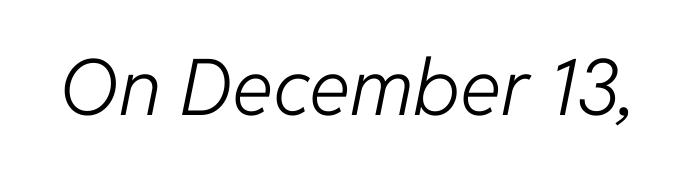
Q: Is the text bold? A: No.
Q: Is the text italic (slanted)? A: Yes, it leans right by about 11 degrees.
Q: Is the text underlined? A: No.
Q: Is the spacing between letters normal or unusually wide? A: Normal.
Q: Width (condensed, normal, or wide)? A: Normal.
Q: Stroke contrast? A: Low.
Q: x-height? A: Medium.
Q: Monospaced? A: No.
